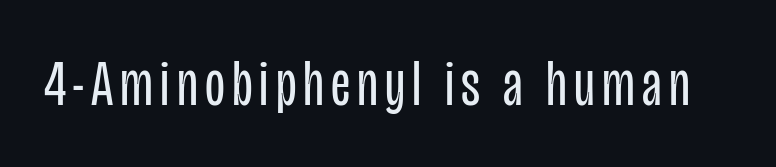
The passage shown is not bold in any degree. The space beneath each line is pristine and unruled. You can tell it's not italic because the verticals are truly vertical. Observe the absence of serifs on each vertical stroke in this sample.
